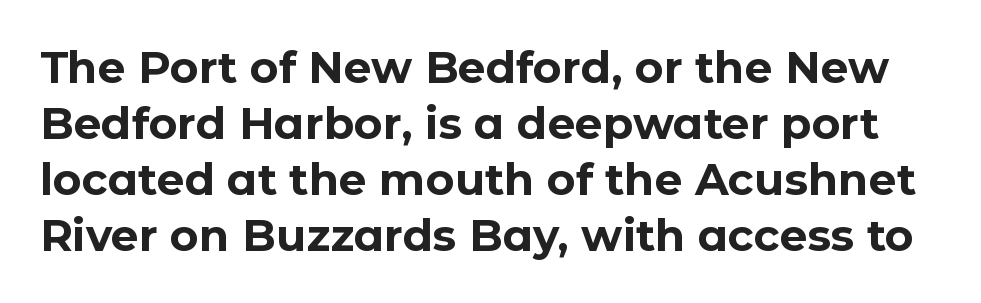
Q: Is the text bold? A: Yes.
Q: Is the text italic (slanted)? A: No, it is upright.
Q: Is the typeface a serif or a sans-serif typeface? A: Sans-serif.
Q: Is the text underlined? A: No.
Q: Is the spacing between letters normal or unusually wide? A: Normal.
Q: Is the spacing between lines tight, normal or loose? A: Normal.
Q: Width (condensed, normal, or wide)? A: Normal.
Q: Stroke contrast? A: Low.
Q: x-height? A: Medium.
Q: Monospaced? A: No.
